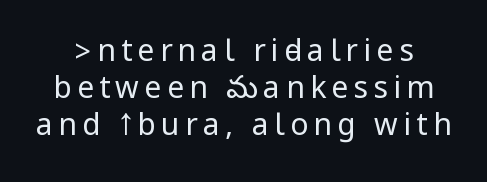
Q: Is the text bold? A: No.
Q: Is the text italic (slanted)? A: No, it is upright.
Q: Is the typeface a serif or a sans-serif typeface? A: Sans-serif.
Q: Is the text underlined? A: No.
Q: Width (condensed, normal, or wide)? A: Condensed.
Q: Stroke contrast? A: Low.
